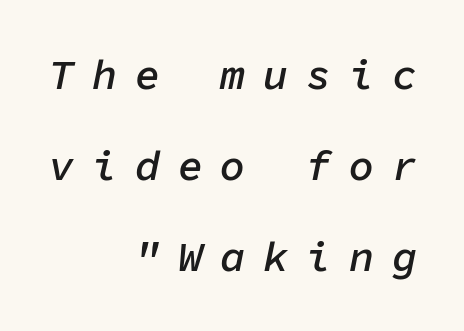
The image shows 42 px semibold type, italic (leaning right), monospaced; set right-aligned, loose line spacing (2.17x), unusually wide letter spacing (+0.42 em), not underlined; low stroke contrast and a medium x-height.
